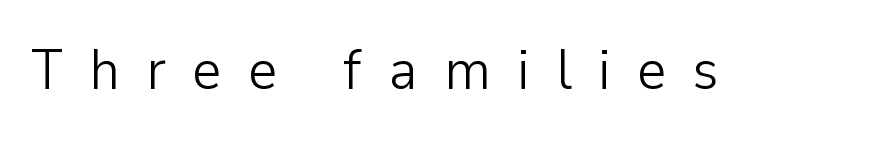
Q: Is the text bold? A: No.
Q: Is the text italic (slanted)? A: No, it is upright.
Q: Is the typeface a serif or a sans-serif typeface? A: Sans-serif.
Q: Is the text underlined? A: No.
Q: Is the spacing between letters normal or unusually wide? A: Unusually wide.
Q: Width (condensed, normal, or wide)? A: Normal.
Q: Stroke contrast? A: Low.
Q: x-height? A: Medium.
Q: Monospaced? A: No.
